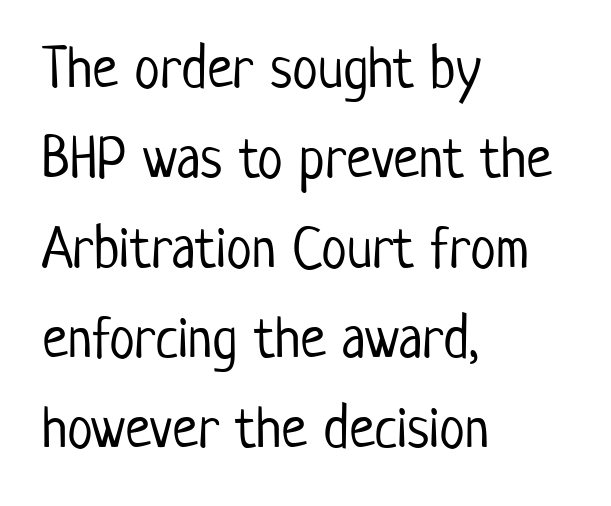
Q: Is the text bold? A: No.
Q: Is the text italic (slanted)? A: No, it is upright.
Q: Is the typeface a serif or a sans-serif typeface? A: Sans-serif.
Q: Is the text underlined? A: No.
Q: How is the paragraph aligned? A: Left-aligned.
Q: Is the spacing between letters normal or unusually wide? A: Normal.
Q: Is the spacing between lines tight, normal or loose? A: Normal.
Q: Width (condensed, normal, or wide)? A: Condensed.
Q: Stroke contrast? A: Low.
Q: x-height? A: Medium.
Q: Monospaced? A: No.
